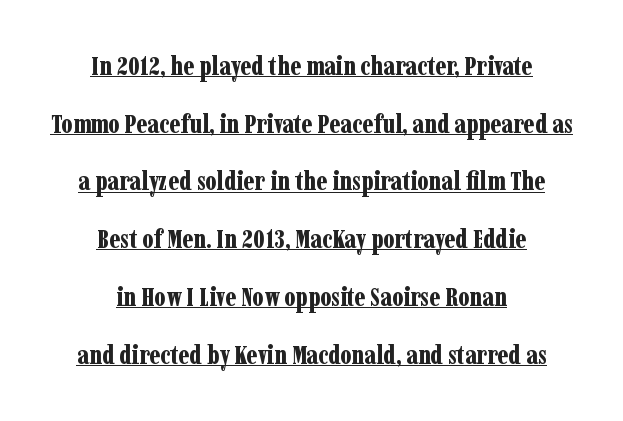
The image shows 26 px bold type, upright; set centered, loose line spacing (2.22x), normal letter spacing, underlined.
